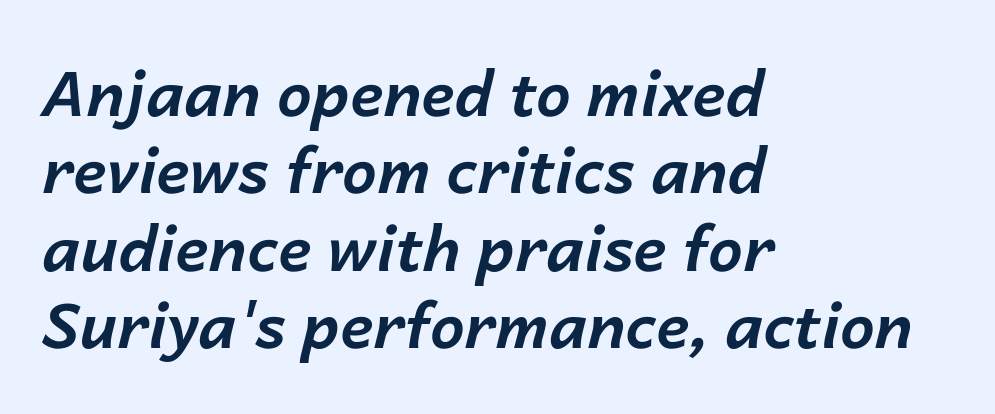
Q: Is the text bold? A: Yes.
Q: Is the text italic (slanted)? A: Yes, it leans right by about 14 degrees.
Q: Is the text underlined? A: No.
Q: How is the paragraph aligned? A: Left-aligned.
Q: Is the spacing between letters normal or unusually wide? A: Normal.
Q: Is the spacing between lines tight, normal or loose? A: Normal.
Q: Width (condensed, normal, or wide)? A: Normal.
Q: Stroke contrast? A: Low.
Q: x-height? A: Medium.
Q: Monospaced? A: No.
